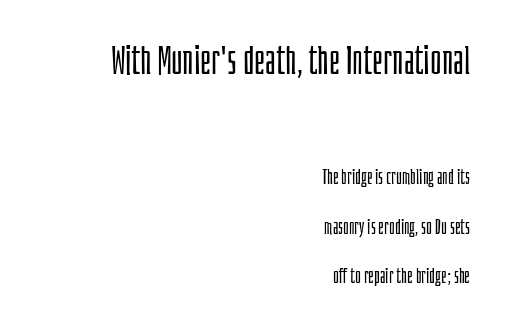
A great deal of white space separates one row of letters from the next. Each line ends at the same right margin while the left side varies. The rendering keeps characters at their native spacing. Spacing verdict: proportional, widths tailored to each character. In terms of letterform style, serifs are entirely absent. You get the large type first, then a drop to smaller type.
